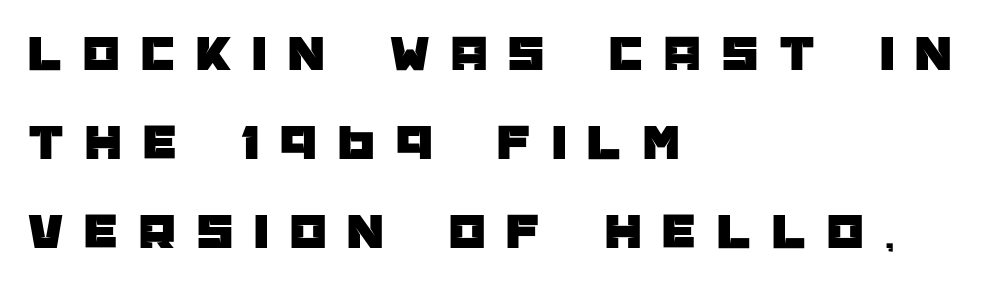
Varying glyph widths throughout — classic text-font behaviour. Nope, no serifs anywhere on these letters. Does the lettering tilt? It doesn't — this is upright. This rendering features lettering with no underline. Which margin do the lines hug? The left one — the right edge is uneven.
